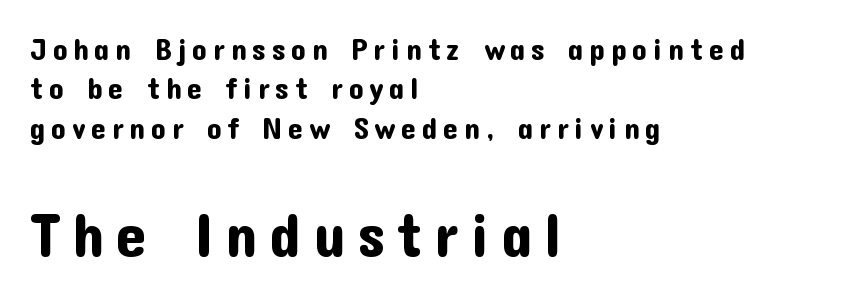
{"serif": "no", "italic": "no", "width": "normal", "stroke_contrast": "low", "x_height": "medium", "monospaced": "no", "underline": "no", "align": "left", "line_spacing": "normal", "line_spacing_ratio": 1.31, "larger_block": "second", "size_ratio": 2.03, "glyph_px": 61}
